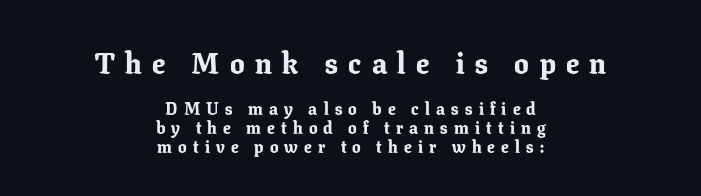
The image shows 29 px bold serif type, upright; set centered, tight line spacing (1.12x), unusually wide letter spacing (+0.36 em), not underlined; the first (top) block is 1.71x larger; low stroke contrast and a medium x-height.
